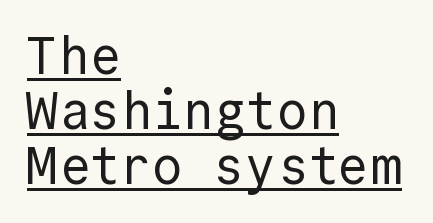
Q: Is the text bold? A: No.
Q: Is the text italic (slanted)? A: No, it is upright.
Q: Is the typeface a serif or a sans-serif typeface? A: Sans-serif.
Q: Is the text underlined? A: Yes.
Q: How is the paragraph aligned? A: Left-aligned.
Q: Is the spacing between letters normal or unusually wide? A: Normal.
Q: Is the spacing between lines tight, normal or loose? A: Tight.
Q: Width (condensed, normal, or wide)? A: Normal.
Q: x-height? A: Medium.
Q: Monospaced? A: Yes.
